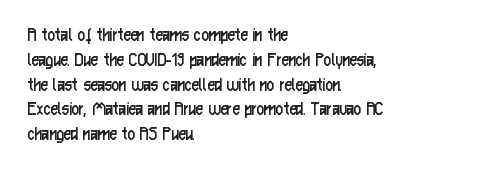
The image shows 20 px text type, upright; set left-aligned, line spacing 1.24x, normal letter spacing, not underlined.
